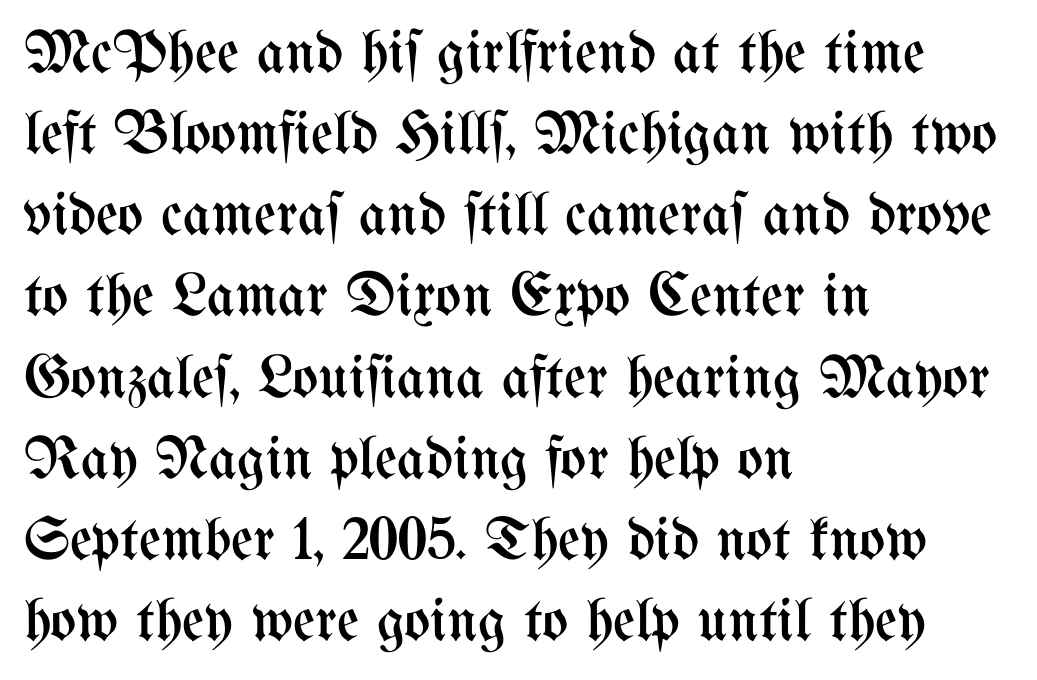
Q: Is the text bold? A: No.
Q: Is the text italic (slanted)? A: No, it is upright.
Q: Is the text underlined? A: No.
Q: How is the paragraph aligned? A: Left-aligned.
Q: Is the spacing between letters normal or unusually wide? A: Normal.
Q: Is the spacing between lines tight, normal or loose? A: Normal.
Q: Width (condensed, normal, or wide)? A: Condensed.
Q: Stroke contrast? A: Medium.
Q: x-height? A: Medium.
Q: Monospaced? A: No.
